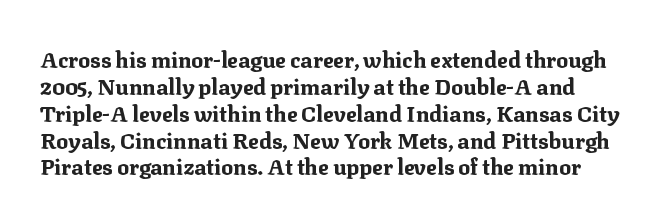
Strong, thick strokes mark this as bold type. Standard letterfit; no display-style spreading of the glyphs. The space directly below the letters is spotless. Every stem runs plumb, perpendicular to the baseline.
